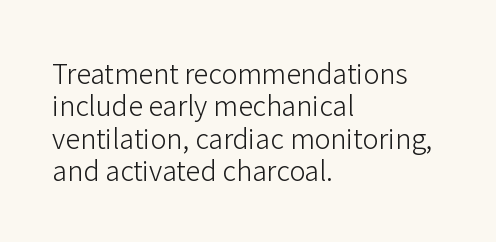
The image shows 27 px text type, upright; set left-aligned, line spacing 1.2x, normal letter spacing, not underlined.
